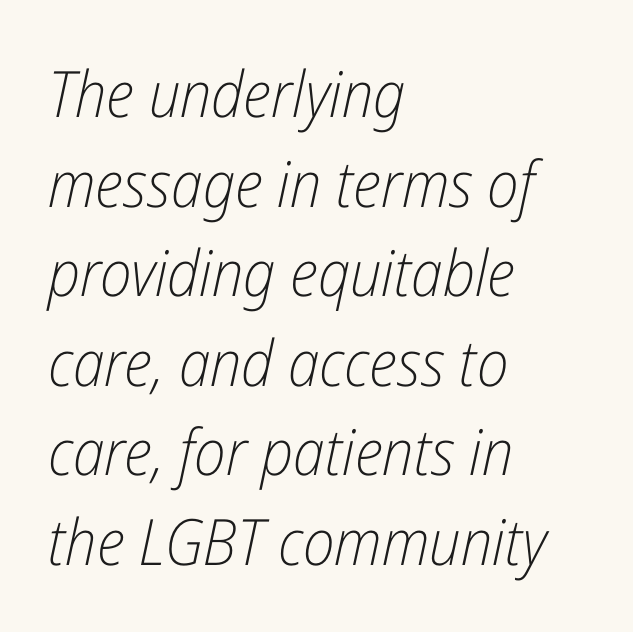
Q: Is the text bold? A: No.
Q: Is the text italic (slanted)? A: Yes, it leans right by about 12 degrees.
Q: Is the text underlined? A: No.
Q: How is the paragraph aligned? A: Left-aligned.
Q: Is the spacing between letters normal or unusually wide? A: Normal.
Q: Is the spacing between lines tight, normal or loose? A: Normal.
Q: Width (condensed, normal, or wide)? A: Condensed.
Q: Stroke contrast? A: Low.
Q: x-height? A: Medium.
Q: Monospaced? A: No.
